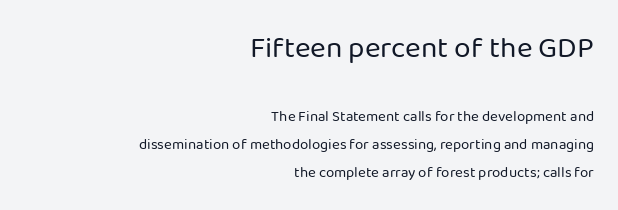
{"serif": "no", "italic": "no", "bold": "no", "weight": "regular", "width": "normal", "stroke_contrast": "low", "x_height": "medium", "monospaced": "no", "underline": "no", "align": "right", "line_spacing_ratio": 1.86, "letter_spacing": "normal", "letter_spacing_em": 0.0, "larger_block": "first", "size_ratio": 2.0, "glyph_px": 30}
